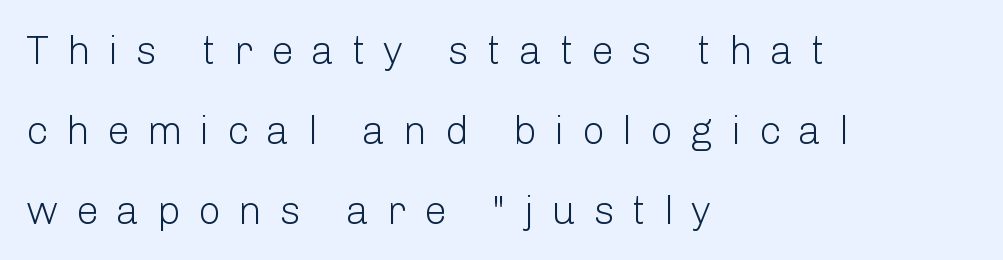
Q: Is the text bold? A: No.
Q: Is the text italic (slanted)? A: No, it is upright.
Q: Is the typeface a serif or a sans-serif typeface? A: Sans-serif.
Q: Is the text underlined? A: No.
Q: How is the paragraph aligned? A: Left-aligned.
Q: Is the spacing between letters normal or unusually wide? A: Unusually wide.
Q: Is the spacing between lines tight, normal or loose? A: Loose.
Q: Width (condensed, normal, or wide)? A: Normal.
Q: Stroke contrast? A: Low.
Q: x-height? A: Medium.
Q: Monospaced? A: No.
